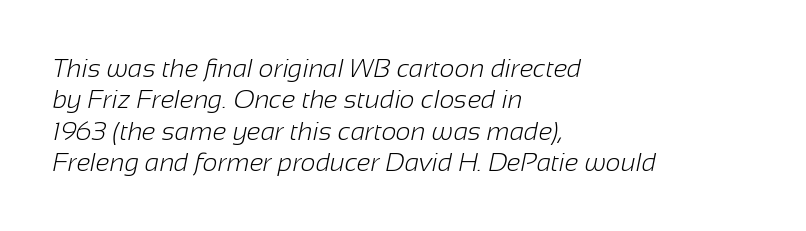
Q: Is the text bold? A: No.
Q: Is the text underlined? A: No.
Q: How is the paragraph aligned? A: Left-aligned.
Q: Is the spacing between letters normal or unusually wide? A: Normal.
